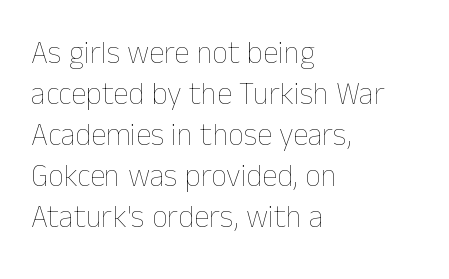
The rendering keeps characters at their native spacing. On a weight scale, this lands at 450 or below. Quick note: interline space is typical. This rendering features lettering with no underline.
